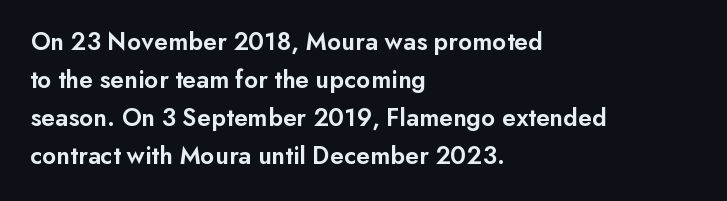
The image shows 26 px text type, upright; set left-aligned, normal line spacing (1.46x), normal letter spacing, not underlined.
